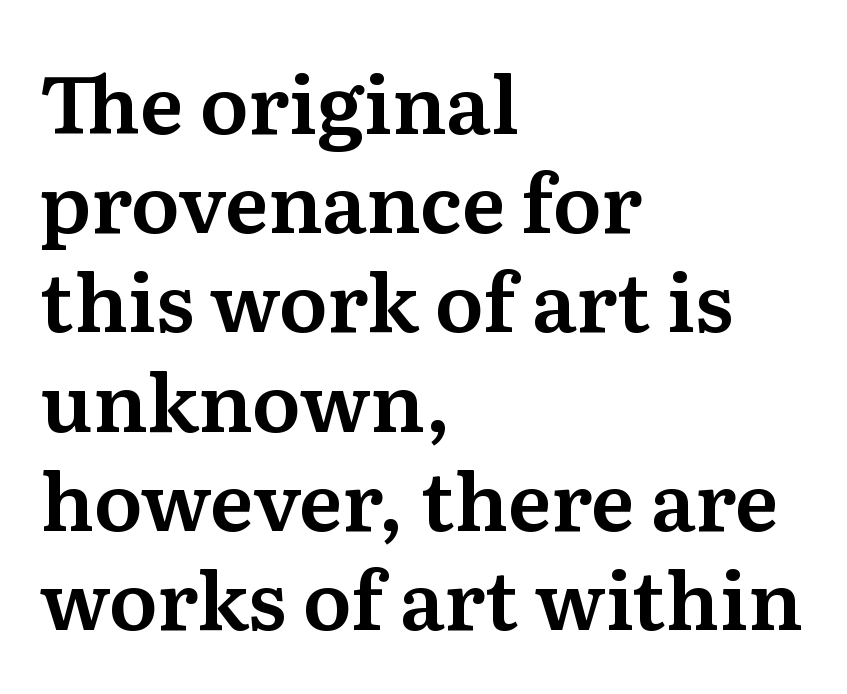
{"serif": "yes", "italic": "no", "width": "normal", "stroke_contrast": "medium", "x_height": "medium", "monospaced": "no", "underline": "no", "align": "left", "line_spacing_ratio": 1.24, "letter_spacing": "normal", "letter_spacing_em": 0.0, "glyph_px": 80}
